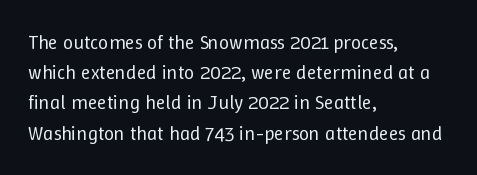
Q: Is the text bold? A: No.
Q: Is the text italic (slanted)? A: No, it is upright.
Q: Is the text underlined? A: No.
Q: How is the paragraph aligned? A: Left-aligned.
Q: Is the spacing between letters normal or unusually wide? A: Normal.
Q: Is the spacing between lines tight, normal or loose? A: Normal.
